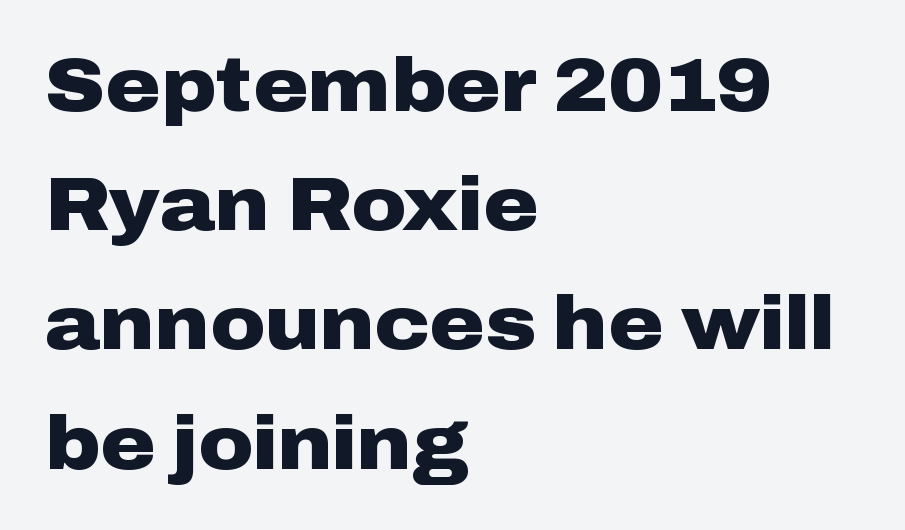
Q: Is the text bold? A: Yes.
Q: Is the text italic (slanted)? A: No, it is upright.
Q: Is the typeface a serif or a sans-serif typeface? A: Sans-serif.
Q: Is the text underlined? A: No.
Q: How is the paragraph aligned? A: Left-aligned.
Q: Is the spacing between letters normal or unusually wide? A: Normal.
Q: Is the spacing between lines tight, normal or loose? A: Normal.
Q: Width (condensed, normal, or wide)? A: Wide.
Q: Stroke contrast? A: Low.
Q: x-height? A: Medium.
Q: Monospaced? A: No.
